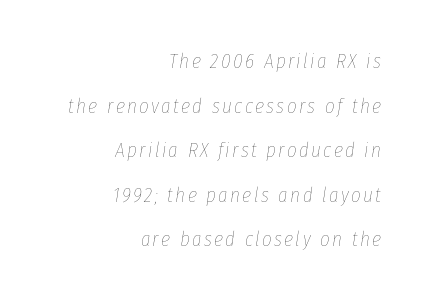
Q: Is the text bold? A: No.
Q: Is the text italic (slanted)? A: Yes, it leans right by about 8 degrees.
Q: Is the text underlined? A: No.
Q: How is the paragraph aligned? A: Right-aligned.
Q: Is the spacing between lines tight, normal or loose? A: Loose.
